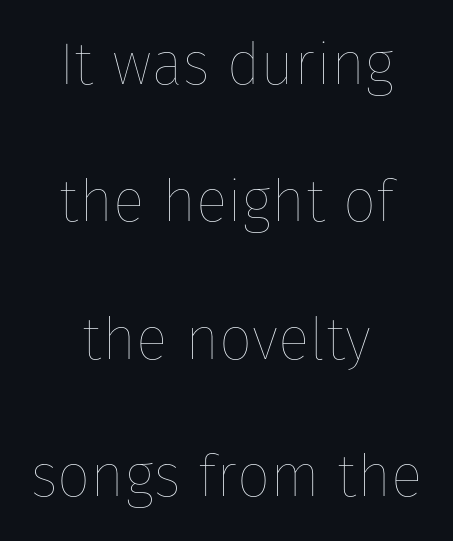
Q: Is the text bold? A: No.
Q: Is the text italic (slanted)? A: No, it is upright.
Q: Is the text underlined? A: No.
Q: How is the paragraph aligned? A: Centered.
Q: Is the spacing between letters normal or unusually wide? A: Normal.
Q: Is the spacing between lines tight, normal or loose? A: Loose.
Q: Width (condensed, normal, or wide)? A: Normal.
Q: Stroke contrast? A: Low.
Q: x-height? A: Medium.
Q: Monospaced? A: No.
